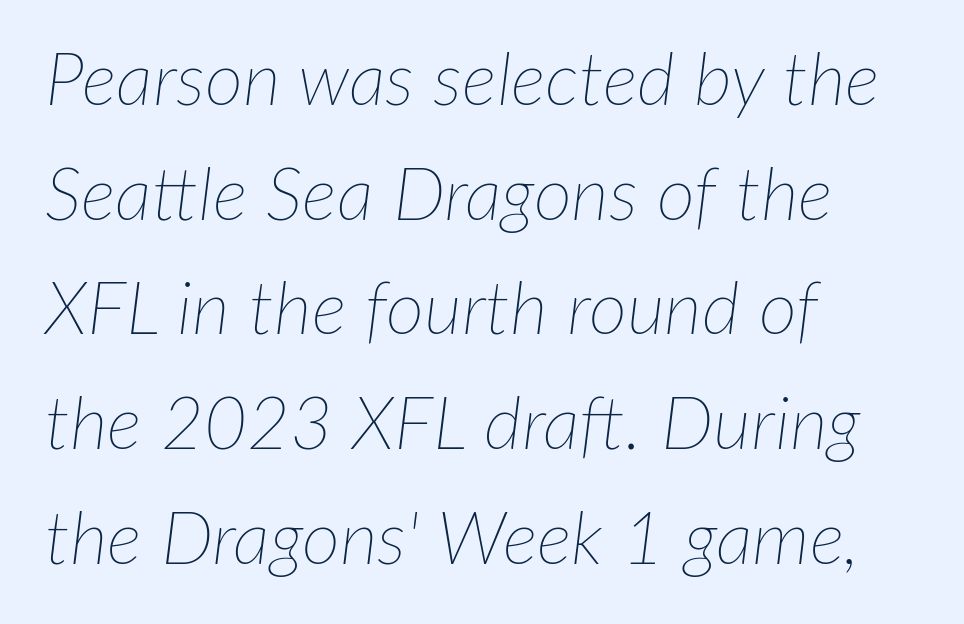
Q: Is the text bold? A: No.
Q: Is the text italic (slanted)? A: Yes, it leans right by about 7 degrees.
Q: Is the text underlined? A: No.
Q: How is the paragraph aligned? A: Left-aligned.
Q: Is the spacing between letters normal or unusually wide? A: Normal.
Q: Is the spacing between lines tight, normal or loose? A: Normal.
Q: Width (condensed, normal, or wide)? A: Normal.
Q: Stroke contrast? A: Low.
Q: x-height? A: Medium.
Q: Monospaced? A: No.
